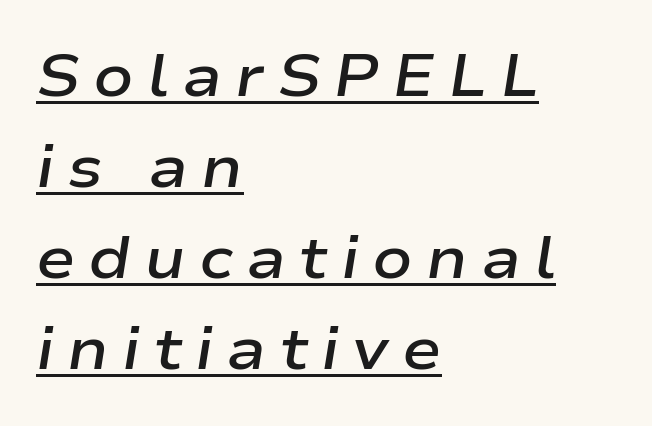
Q: Is the text bold? A: Semi-bold.
Q: Is the text italic (slanted)? A: Yes, it leans right by about 9 degrees.
Q: Is the text underlined? A: Yes.
Q: How is the paragraph aligned? A: Left-aligned.
Q: Is the spacing between letters normal or unusually wide? A: Unusually wide.
Q: Is the spacing between lines tight, normal or loose? A: Normal.
Q: Width (condensed, normal, or wide)? A: Wide.
Q: Stroke contrast? A: Low.
Q: x-height? A: Medium.
Q: Monospaced? A: No.
